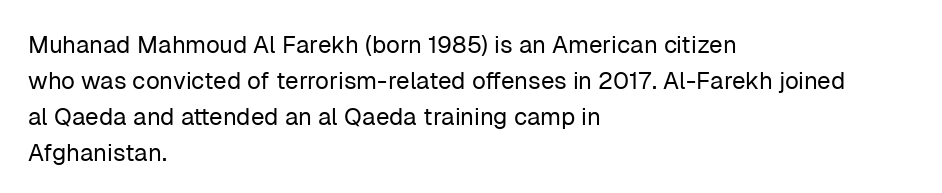
Q: Is the text bold? A: No.
Q: Is the text italic (slanted)? A: No, it is upright.
Q: Is the text underlined? A: No.
Q: How is the paragraph aligned? A: Left-aligned.
Q: Is the spacing between letters normal or unusually wide? A: Normal.
Q: Is the spacing between lines tight, normal or loose? A: Normal.
